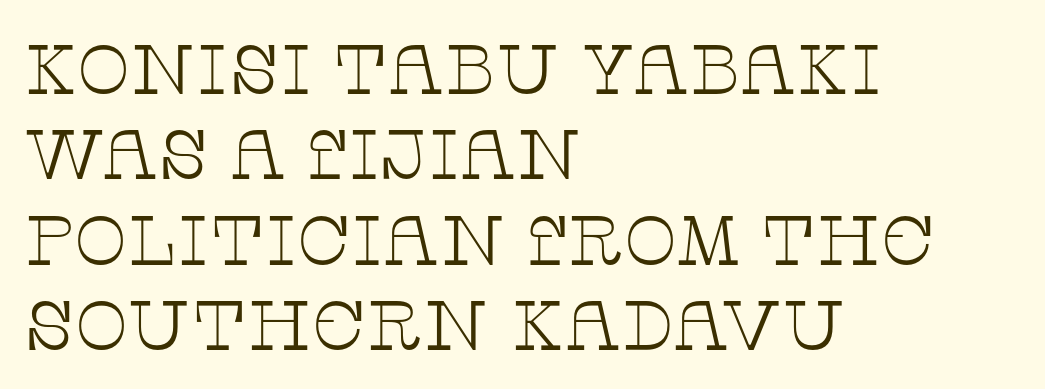
{"serif": "yes", "italic": "no", "bold": "no", "weight": "thin", "width": "wide", "stroke_contrast": "low", "x_height": "large", "monospaced": "no", "underline": "no", "align": "left", "line_spacing_ratio": 1.22, "letter_spacing": "normal", "letter_spacing_em": 0.0, "glyph_px": 70}
